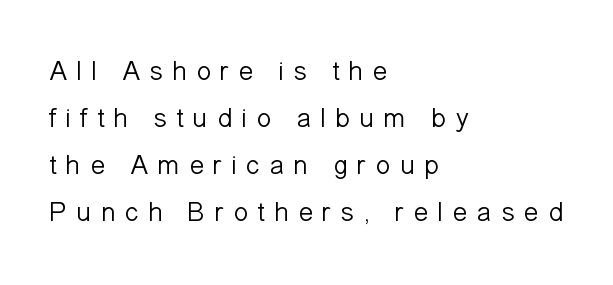
The image shows 28 px light sans-serif type, upright; set left-aligned, normal line spacing (1.68x), unusually wide letter spacing (+0.31 em), not underlined; low stroke contrast and a medium x-height.
